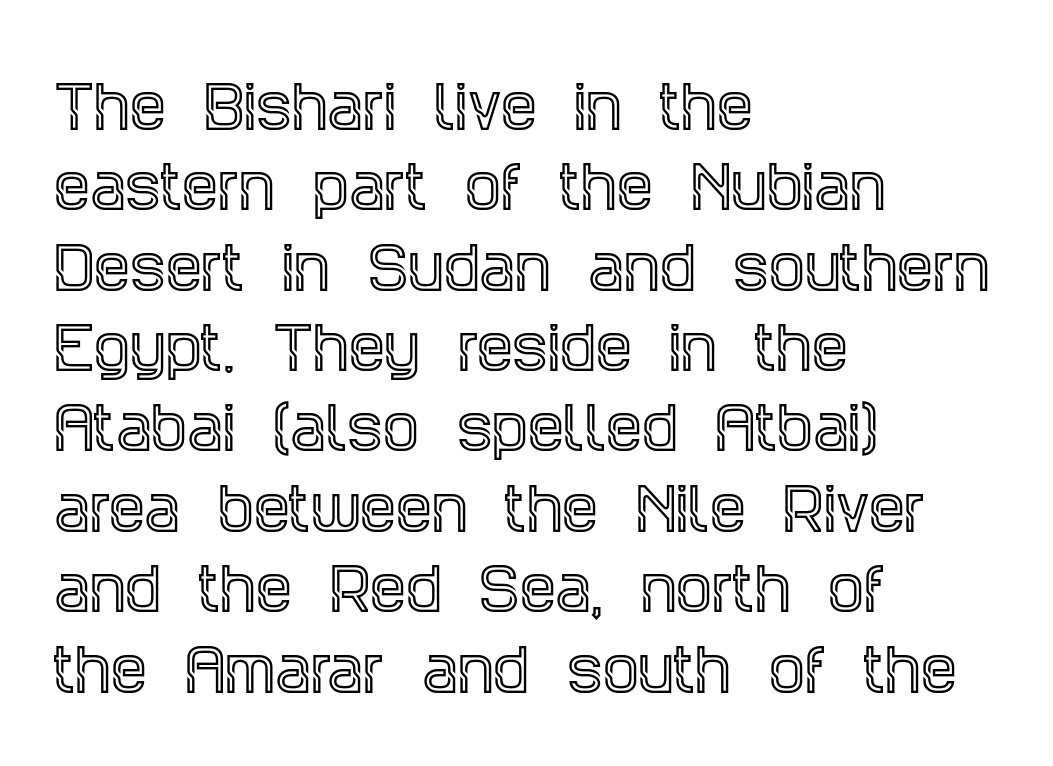
The image shows 57 px condensed serif type, upright; set left-aligned, normal line spacing (1.41x), normal letter spacing, not underlined; a large x-height.
